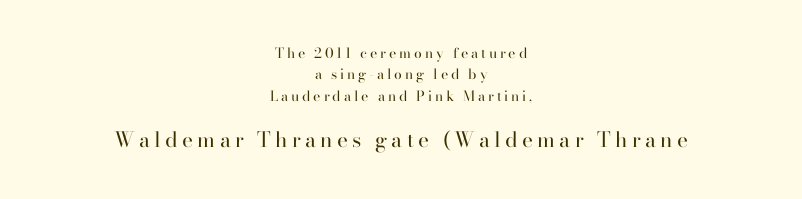
Q: Is the text bold? A: No.
Q: Is the text italic (slanted)? A: No, it is upright.
Q: Is the text underlined? A: No.
Q: How is the paragraph aligned? A: Centered.
Q: Is the spacing between letters normal or unusually wide? A: Unusually wide.
Q: Is the spacing between lines tight, normal or loose? A: Normal.
Q: Which block of text is set in a larger size, the first (top) or the second (bottom)? A: The second (bottom) one.
